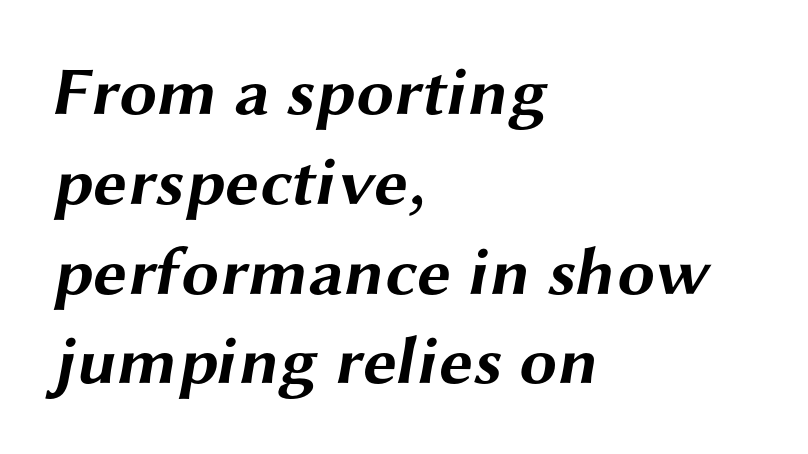
{"serif": "no", "bold": "yes", "weight": "bold", "width": "wide", "stroke_contrast": "medium", "x_height": "medium", "monospaced": "no", "underline": "no", "align": "left", "line_spacing": "normal", "line_spacing_ratio": 1.32, "letter_spacing": "normal", "letter_spacing_em": 0.0, "glyph_px": 68}
